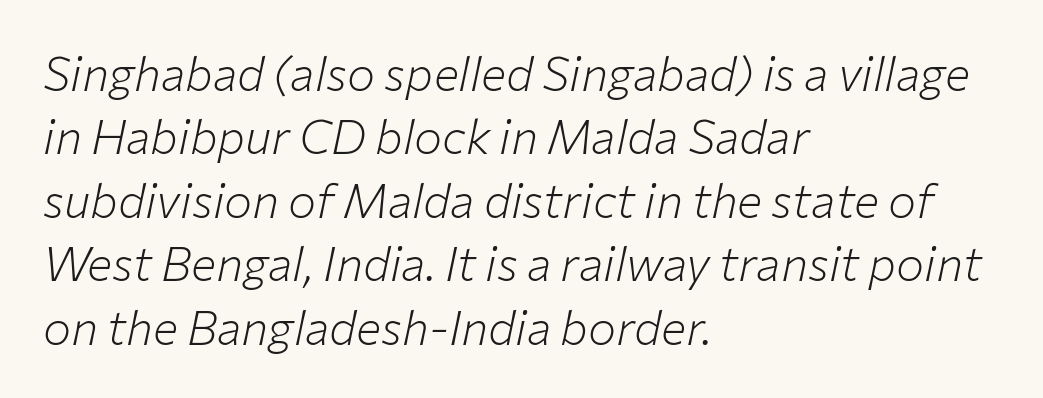
{"italic": "yes", "lean": "right", "slant_degrees": 12, "bold": "no", "weight": "light", "width": "normal", "stroke_contrast": "low", "x_height": "medium", "monospaced": "no", "underline": "no", "align": "left", "line_spacing": "normal", "line_spacing_ratio": 1.35, "letter_spacing": "normal", "letter_spacing_em": 0.0, "glyph_px": 47}
